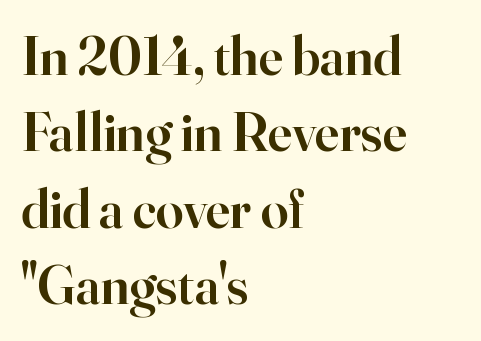
{"serif": "yes", "italic": "no", "bold": "semi", "weight": "semibold", "width": "normal", "stroke_contrast": "high", "x_height": "small", "monospaced": "no", "underline": "no", "align": "left", "line_spacing": "normal", "line_spacing_ratio": 1.39, "letter_spacing": "normal", "letter_spacing_em": 0.0, "glyph_px": 55}
